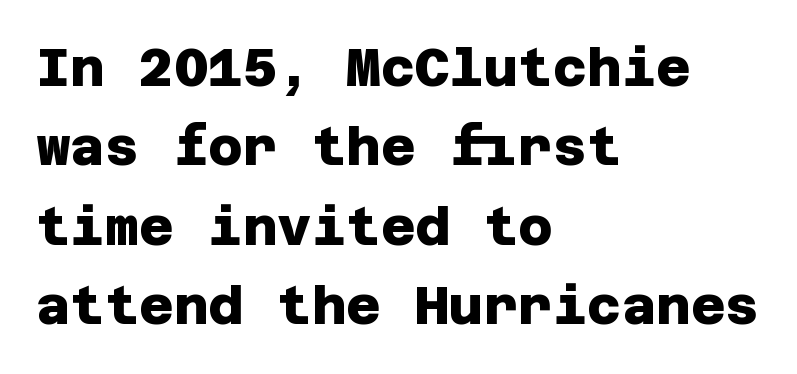
Q: Is the text bold? A: Yes.
Q: Is the typeface a serif or a sans-serif typeface? A: Sans-serif.
Q: Is the text underlined? A: No.
Q: How is the paragraph aligned? A: Left-aligned.
Q: Is the spacing between letters normal or unusually wide? A: Normal.
Q: Is the spacing between lines tight, normal or loose? A: Normal.
Q: Width (condensed, normal, or wide)? A: Normal.
Q: Stroke contrast? A: Low.
Q: x-height? A: Large.
